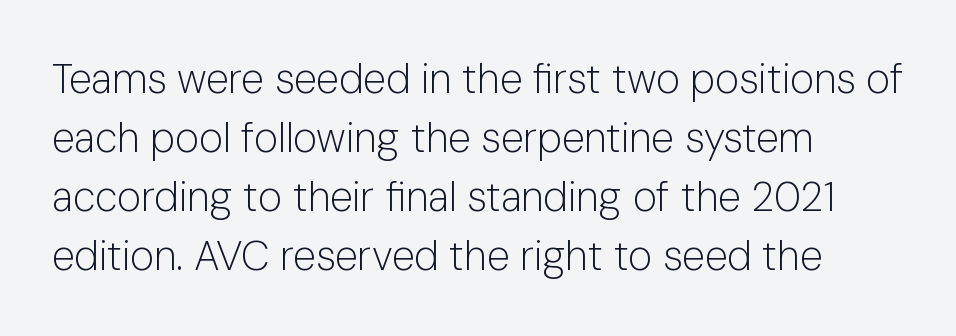
{"serif": "no", "italic": "no", "bold": "no", "weight": "light", "width": "normal", "stroke_contrast": "low", "x_height": "medium", "monospaced": "no", "underline": "no", "align": "left", "line_spacing": "normal", "line_spacing_ratio": 1.44, "letter_spacing": "normal", "letter_spacing_em": 0.0, "glyph_px": 41}
